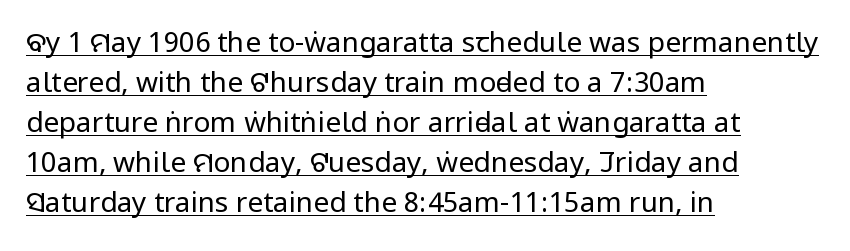
Q: Is the text bold? A: No.
Q: Is the text italic (slanted)? A: No, it is upright.
Q: Is the typeface a serif or a sans-serif typeface? A: Sans-serif.
Q: Is the text underlined? A: Yes.
Q: How is the paragraph aligned? A: Left-aligned.
Q: Is the spacing between letters normal or unusually wide? A: Normal.
Q: Is the spacing between lines tight, normal or loose? A: Normal.
Q: Width (condensed, normal, or wide)? A: Condensed.
Q: Stroke contrast? A: Low.
Q: x-height? A: Large.
Q: Monospaced? A: No.
